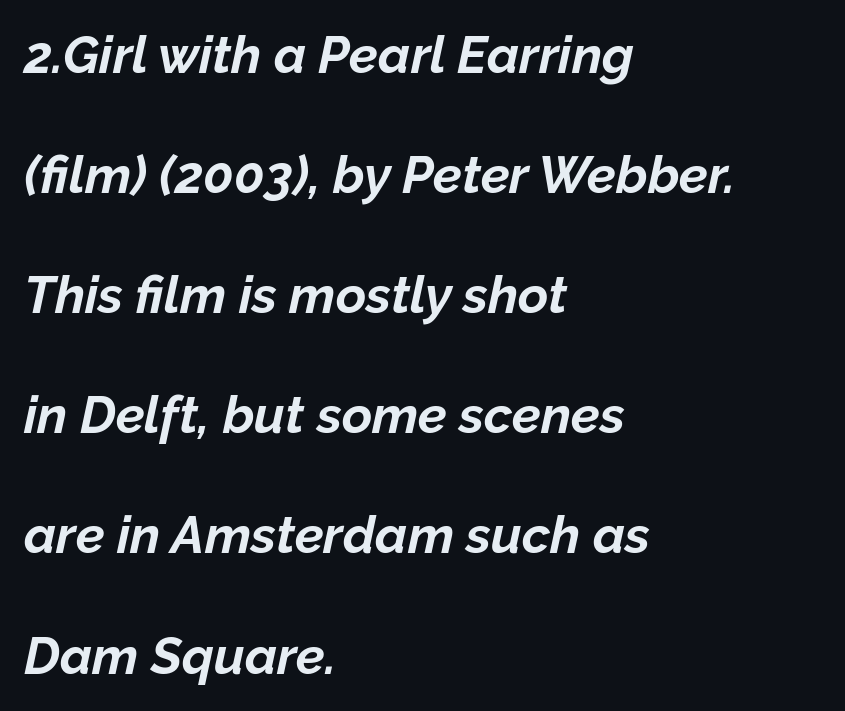
What stands out about the letter spacing? Nothing — it is the standard amount. Which margin do the lines hug? The left one — the right edge is uneven. Stroke thickness is high; the sample reads as a true bold. Only glyphs here, with clear space below each row.
